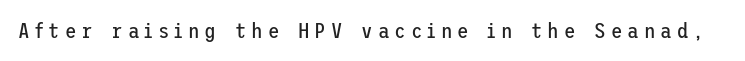
Weight class: somewhere from thin through regular. Posture: straight, roman, zero tilt. Beneath every word, the page is bare. Glyph-to-glyph distance is far greater than everyday printed text.
